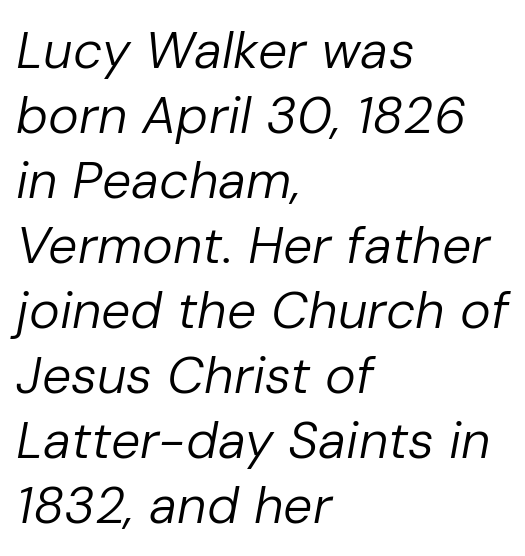
The image shows 52 px regular-weight type, italic (leaning right); set left-aligned, normal line spacing (1.25x), normal letter spacing, not underlined; low stroke contrast and a medium x-height.
